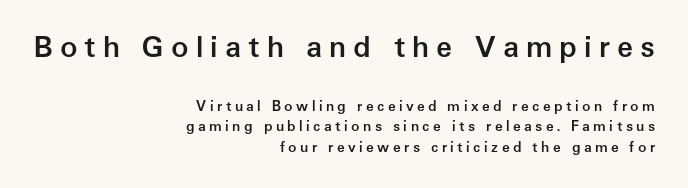
Anything drawn beneath the words? Only blank space. In CSS terms this would be text-align: right. Spacing verdict: proportional, widths tailored to each character. This sample uses a sans-serif face. The composition opens big and finishes small.
